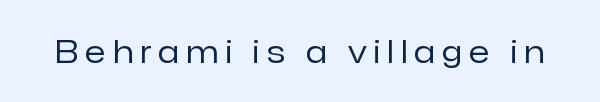
The image shows 31 px regular-weight sans-serif type, upright; set unusually wide letter spacing (+0.23 em), not underlined; low stroke contrast and a medium x-height.
